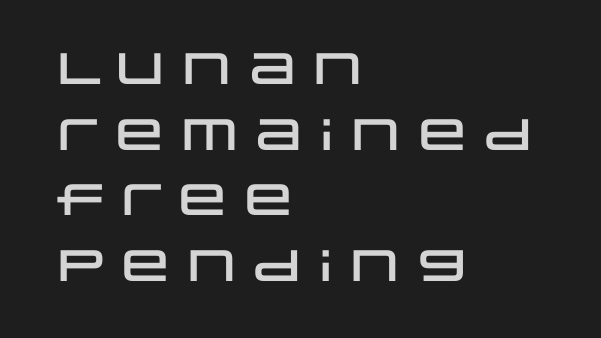
Here the glyphs are tracked normally, forming tight word shapes. Type style note: lacks serifs. Clear beneath every line of the passage. Tall strokes in this sample are plumb rather than angled. Normally led — the rows are evenly, conventionally spaced.
